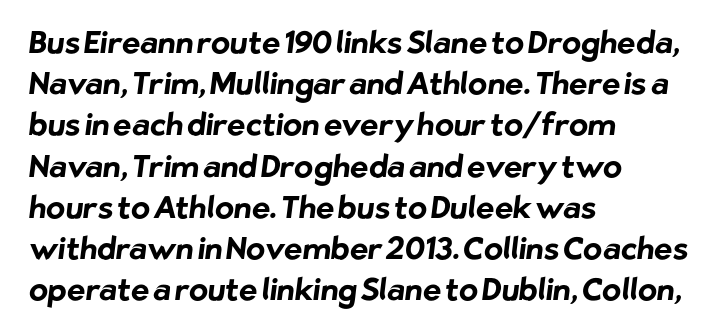
The image shows 31 px bold sans-serif type; set left-aligned, normal line spacing (1.33x), normal letter spacing, not underlined; low stroke contrast and a medium x-height.
